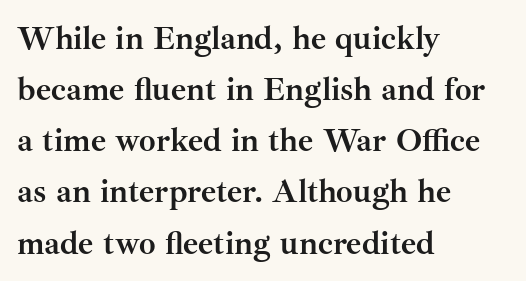
A typesetter would mark this as roman, not italic. In terms of weight, the rendering is a true, heavy bold. Clear beneath every line of the passage. Type style note: has serifs. These lines stack with their left ends in a neat column. This sample keeps an unexceptional amount of space between lines.
